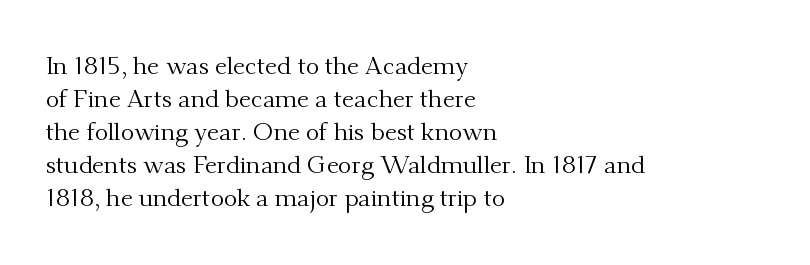
Q: Is the text bold? A: No.
Q: Is the text italic (slanted)? A: No, it is upright.
Q: Is the text underlined? A: No.
Q: How is the paragraph aligned? A: Left-aligned.
Q: Is the spacing between letters normal or unusually wide? A: Normal.
Q: Is the spacing between lines tight, normal or loose? A: Normal.
